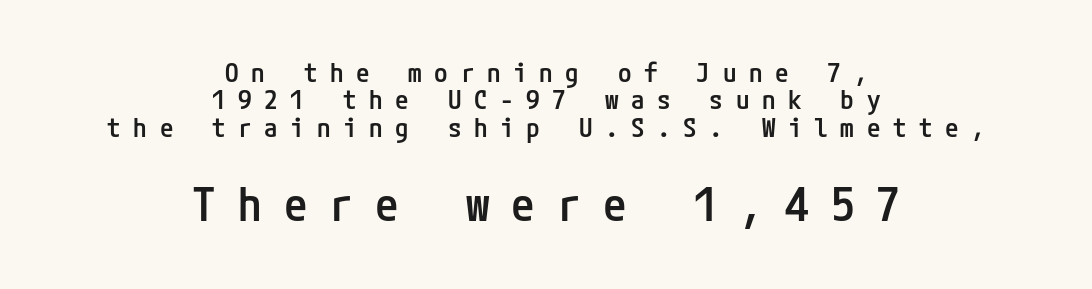
{"serif": "no", "italic": "no", "bold": "semi", "weight": "semibold", "width": "condensed", "stroke_contrast": "low", "x_height": "medium", "underline": "no", "align": "center", "line_spacing": "tight", "line_spacing_ratio": 1.01, "letter_spacing": "wide", "letter_spacing_em": 0.47, "larger_block": "second", "size_ratio": 1.74, "glyph_px": 47}
